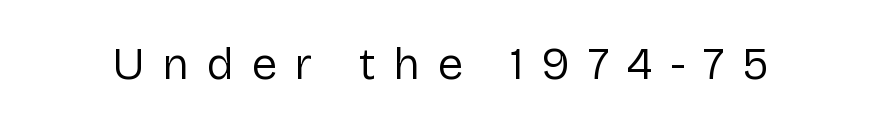
Stems and bowls with no extra thickness — not bold. Each letter keeps its own natural width here, so spacing adapts to shape. Designer's note — italics off, roman on. Does extra space separate the letters? Yes, quite a lot of it. The characters display no serif detailing; their extremities are plain.
